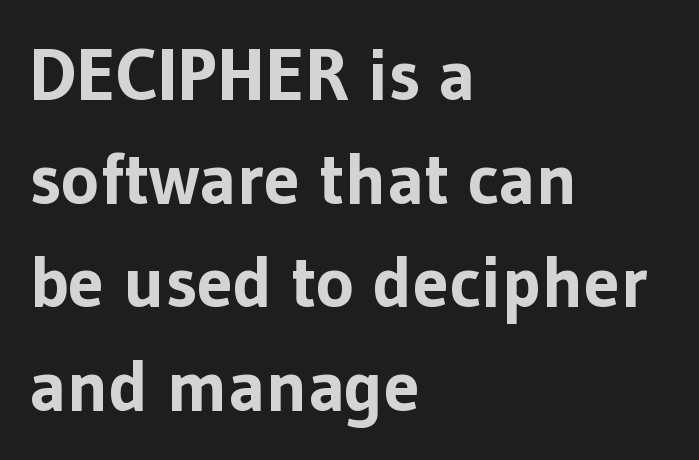
The image shows 73 px bold sans-serif type, upright; set left-aligned, normal line spacing (1.42x), normal letter spacing, not underlined; low stroke contrast and a medium x-height.
